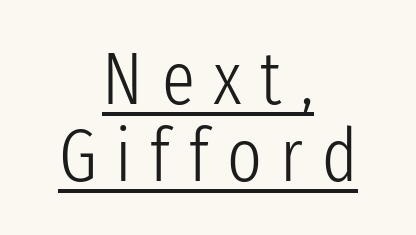
These lines are rendered in a variable-pitch font. This sample uses an upright cut, with every glyph sitting square on the baseline. These glyphs show unthickened strokes, regular width or finer. No feet cap the strokes, marking this as sans-serif type. Is there much room between lines? No — they nearly touch. The rendering positions every line midway between the sides.
